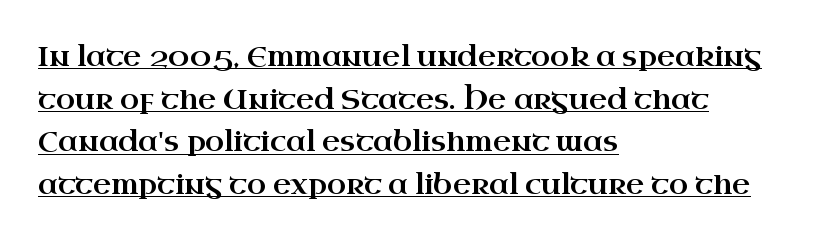
Q: Is the text italic (slanted)? A: No, it is upright.
Q: Is the typeface a serif or a sans-serif typeface? A: Serif.
Q: Is the text underlined? A: Yes.
Q: How is the paragraph aligned? A: Left-aligned.
Q: Is the spacing between letters normal or unusually wide? A: Normal.
Q: Is the spacing between lines tight, normal or loose? A: Normal.
Q: Width (condensed, normal, or wide)? A: Wide.
Q: Stroke contrast? A: High.
Q: x-height? A: Small.
Q: Monospaced? A: No.
